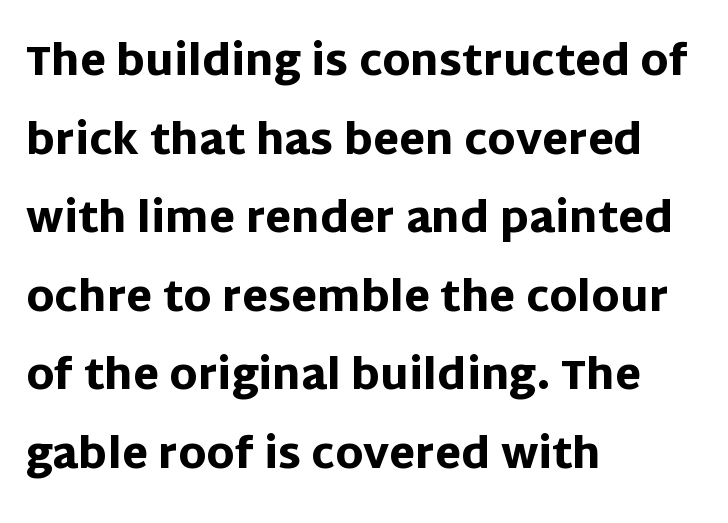
The text block is weighted toward the left margin, trailing off unevenly rightward. On the weight axis this lands at bold, roughly 700. The passage shown is typed in a proportional face where columns would drift. The words here are not underlined. The font's upright variant was chosen for this text.
